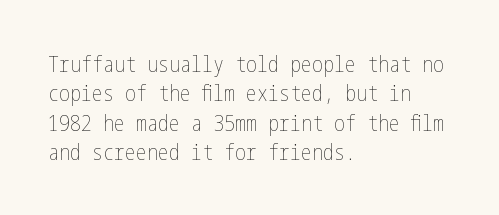
Q: Is the text bold? A: No.
Q: Is the text italic (slanted)? A: No, it is upright.
Q: Is the text underlined? A: No.
Q: How is the paragraph aligned? A: Left-aligned.
Q: Is the spacing between letters normal or unusually wide? A: Normal.
Q: Is the spacing between lines tight, normal or loose? A: Normal.
